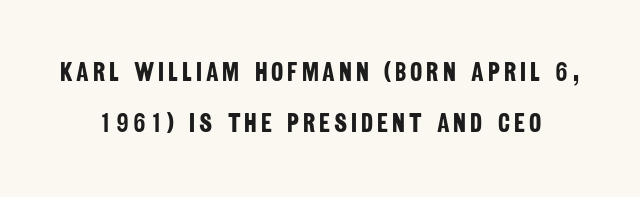
The image shows 26 px bold type; set loose line spacing (1.98x), not underlined.
